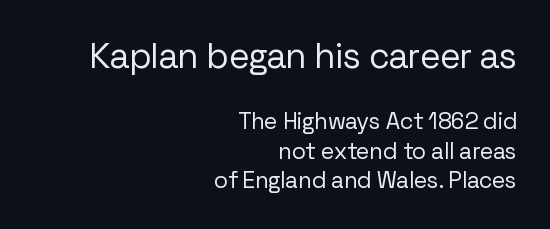
The image shows 35 px regular-weight sans-serif type, upright; set right-aligned, normal line spacing (1.29x), normal letter spacing, not underlined; the first (top) block is 1.52x larger; low stroke contrast and a medium x-height.
